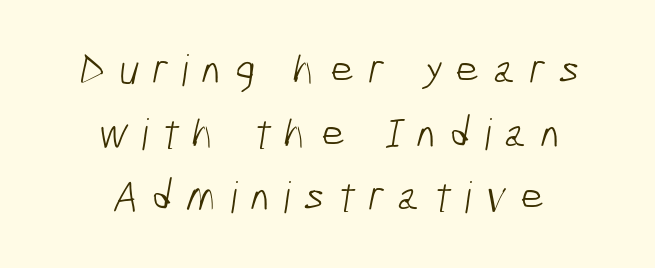
Type without underlining. Letter spacing: wide. The passage shown is not bold in any degree. This is sans-serif lettering, the kind often seen on screens and signage. Spacing verdict: proportional, widths tailored to each character. The rows are spaced the way most documents space them.
